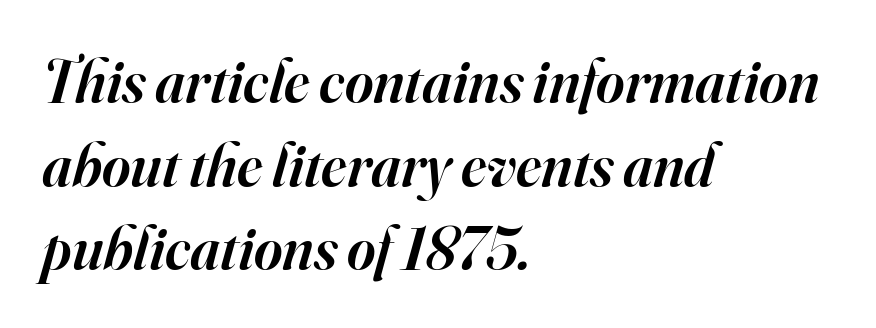
{"serif": "yes", "italic": "yes", "lean": "right", "slant_degrees": 16, "bold": "semi", "weight": "semibold", "width": "normal", "stroke_contrast": "high", "x_height": "small", "monospaced": "no", "underline": "no", "align": "left", "line_spacing": "normal", "line_spacing_ratio": 1.37, "letter_spacing": "normal", "letter_spacing_em": 0.0, "glyph_px": 61}
